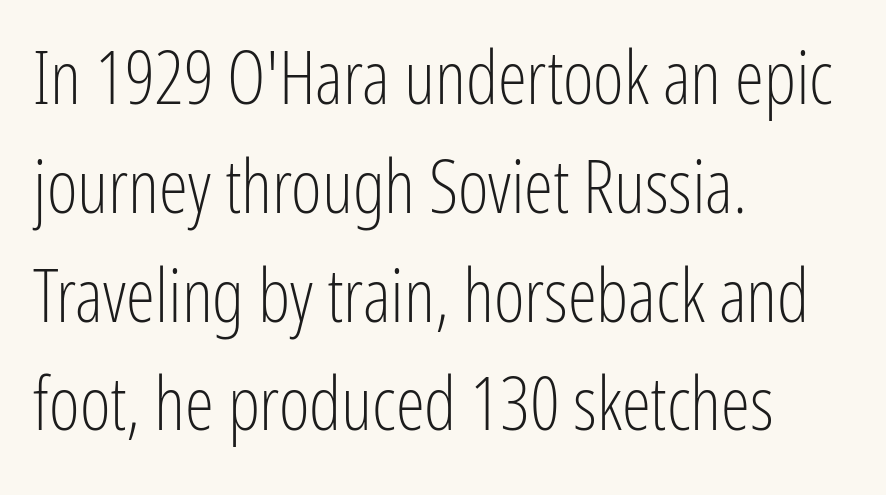
The letters advance in unequal steps, a hallmark of proportional type. This block has exactly the height ordinary leading produces. The glyphs in this specimen are sans serif. This rendering leaves character spacing at its baseline value.
